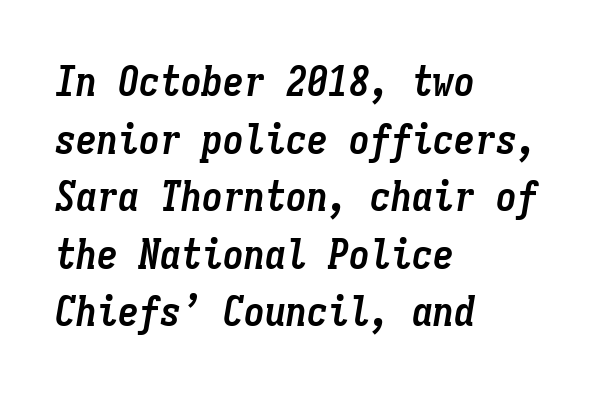
{"italic": "yes", "lean": "right", "slant_degrees": 9, "bold": "yes", "weight": "semibold", "width": "condensed", "stroke_contrast": "low", "x_height": "medium", "monospaced": "yes", "underline": "no", "align": "left", "line_spacing": "normal", "line_spacing_ratio": 1.37, "letter_spacing": "normal", "letter_spacing_em": 0.0, "glyph_px": 42}
